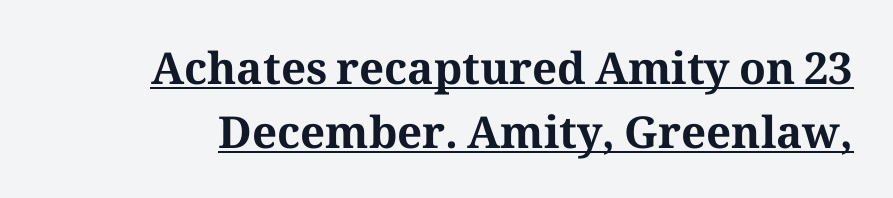
The passage shown is emphatically bold. These lines are composed in type with serifs. Glance below the letters and you will spot a drawn line. Looks like regular typesetting: each glyph gets only the width it needs. Horizontal bands of white between lines are of average thickness.
